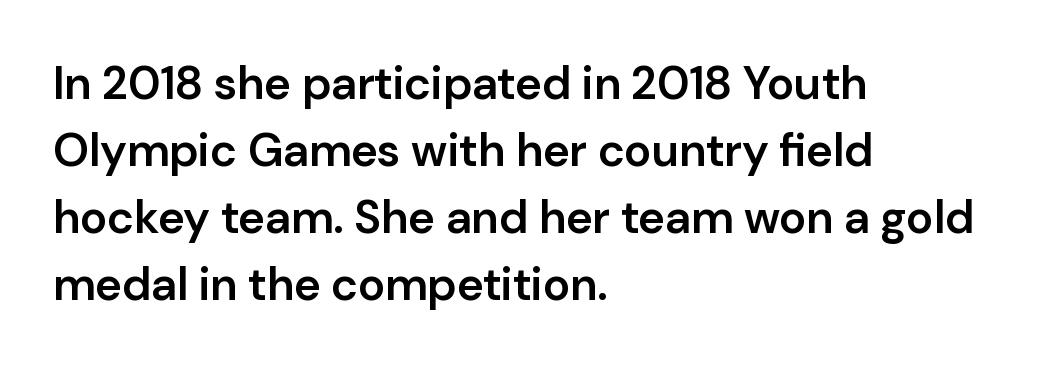
Q: Is the text bold? A: Semi-bold.
Q: Is the text italic (slanted)? A: No, it is upright.
Q: Is the typeface a serif or a sans-serif typeface? A: Sans-serif.
Q: Is the text underlined? A: No.
Q: How is the paragraph aligned? A: Left-aligned.
Q: Is the spacing between letters normal or unusually wide? A: Normal.
Q: Is the spacing between lines tight, normal or loose? A: Normal.
Q: Width (condensed, normal, or wide)? A: Normal.
Q: Stroke contrast? A: Low.
Q: x-height? A: Medium.
Q: Monospaced? A: No.
